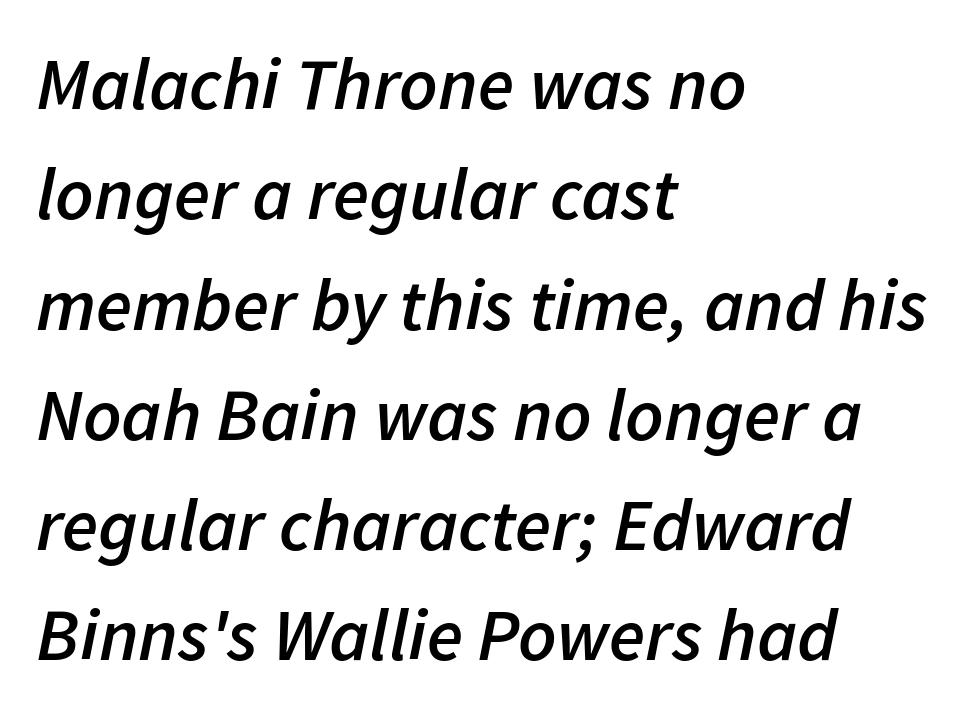
Leading: standard. The axis of the letterforms is tilted away from vertical. A student would call this left alignment; a typographer would say flush left, rag right. You could call the tracking neutral — neither tight nor loose. Bold? Not quite — semibold, heavier than regular but stopping short. Bare-footed words on every line.
